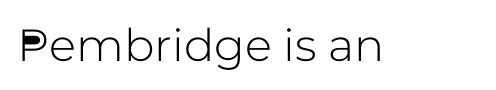
Q: Is the text italic (slanted)? A: No, it is upright.
Q: Is the typeface a serif or a sans-serif typeface? A: Sans-serif.
Q: Is the text underlined? A: No.
Q: Is the spacing between letters normal or unusually wide? A: Normal.
Q: Width (condensed, normal, or wide)? A: Normal.
Q: Stroke contrast? A: Low.
Q: x-height? A: Medium.
Q: Monospaced? A: No.
